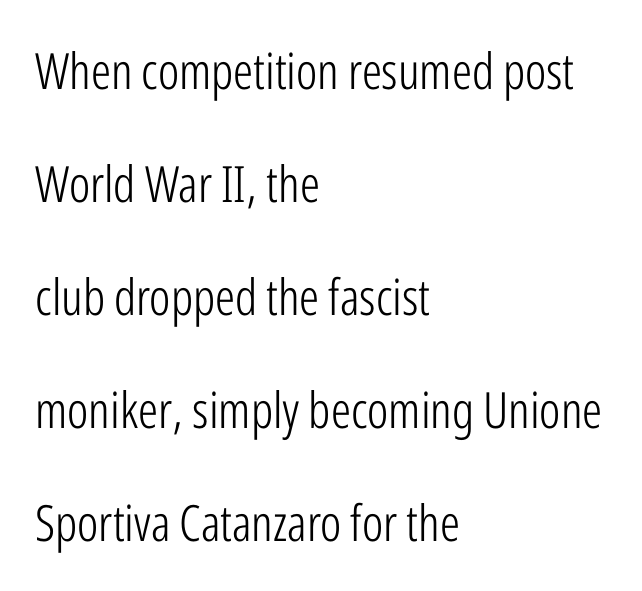
The image shows 50 px light, condensed sans-serif type, upright; set left-aligned, loose line spacing (2.26x), normal letter spacing, not underlined; low stroke contrast and a medium x-height.
